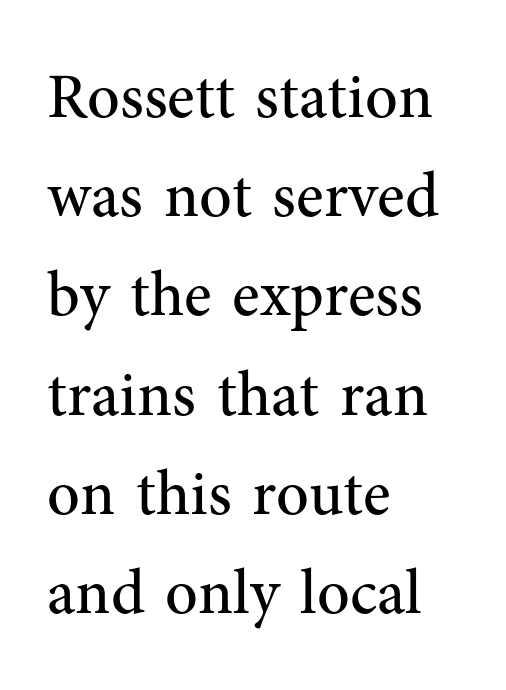
Q: Is the text bold? A: No.
Q: Is the text italic (slanted)? A: No, it is upright.
Q: Is the typeface a serif or a sans-serif typeface? A: Serif.
Q: Is the text underlined? A: No.
Q: How is the paragraph aligned? A: Left-aligned.
Q: Is the spacing between letters normal or unusually wide? A: Normal.
Q: Is the spacing between lines tight, normal or loose? A: Normal.
Q: Width (condensed, normal, or wide)? A: Normal.
Q: Stroke contrast? A: Medium.
Q: x-height? A: Medium.
Q: Monospaced? A: No.
